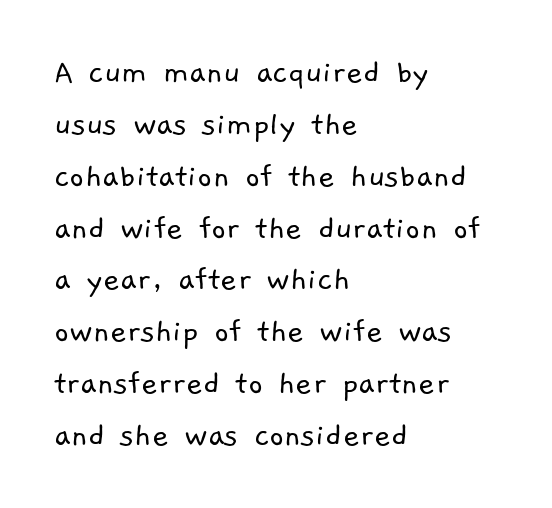
Q: Is the text bold? A: No.
Q: Is the typeface a serif or a sans-serif typeface? A: Sans-serif.
Q: Is the text underlined? A: No.
Q: How is the paragraph aligned? A: Left-aligned.
Q: Is the spacing between letters normal or unusually wide? A: Normal.
Q: Is the spacing between lines tight, normal or loose? A: Normal.
Q: Width (condensed, normal, or wide)? A: Normal.
Q: Stroke contrast? A: Low.
Q: x-height? A: Medium.
Q: Monospaced? A: No.
